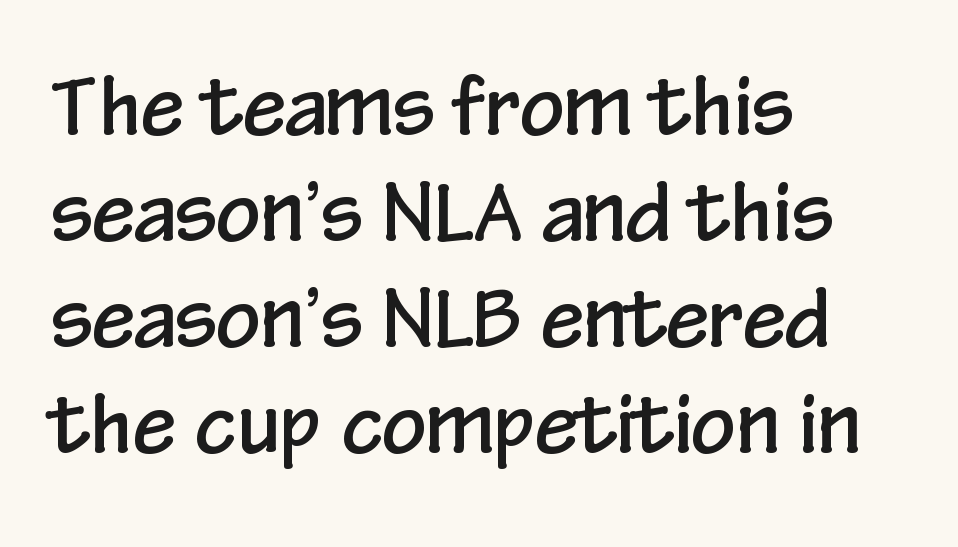
The image shows 78 px condensed sans-serif type, upright; set left-aligned, normal line spacing (1.36x), normal letter spacing, not underlined; low stroke contrast and a medium x-height.
